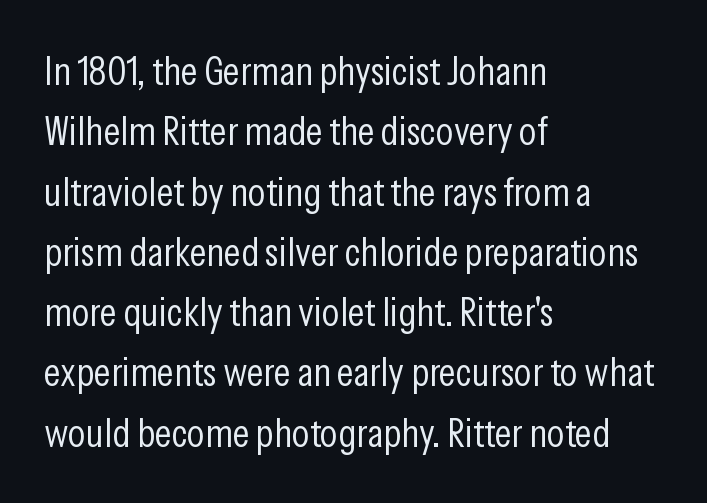
{"serif": "no", "italic": "no", "bold": "no", "weight": "light", "width": "condensed", "stroke_contrast": "low", "x_height": "medium", "monospaced": "no", "underline": "no", "align": "left", "line_spacing": "normal", "line_spacing_ratio": 1.47, "letter_spacing": "normal", "letter_spacing_em": 0.0, "glyph_px": 41}
